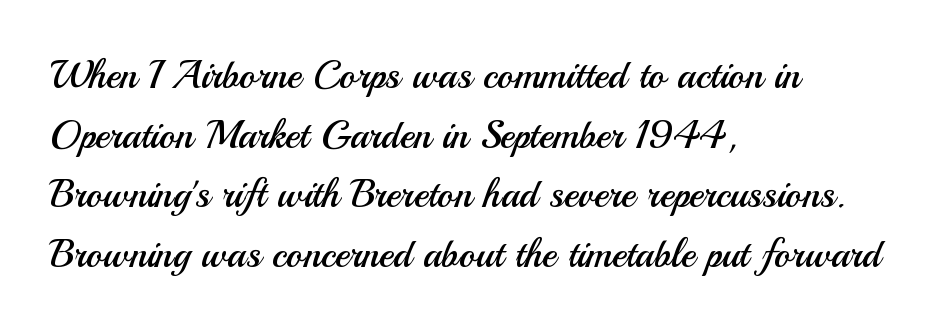
Q: Is the text bold? A: No.
Q: Is the text italic (slanted)? A: Yes.
Q: Is the typeface a serif or a sans-serif typeface? A: Sans-serif.
Q: Is the text underlined? A: No.
Q: How is the paragraph aligned? A: Left-aligned.
Q: Is the spacing between letters normal or unusually wide? A: Normal.
Q: Is the spacing between lines tight, normal or loose? A: Normal.
Q: Width (condensed, normal, or wide)? A: Normal.
Q: Stroke contrast? A: Medium.
Q: x-height? A: Small.
Q: Monospaced? A: No.
